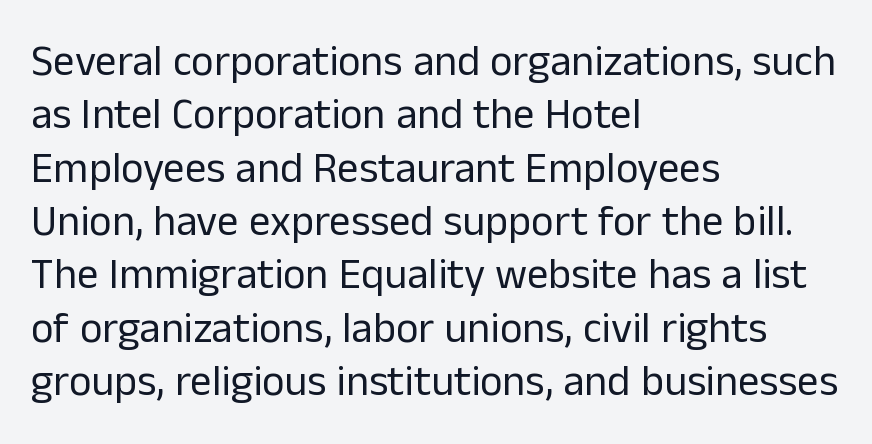
Only glyphs here, with clear space below each row. A sans-serif font was chosen for this passage. What stands out about the letter spacing? Nothing — it is the standard amount. On a weight scale, this lands at 450 or below. If you drew a ruler down the left edge, every line would touch it. Spacing verdict: proportional, widths tailored to each character.
